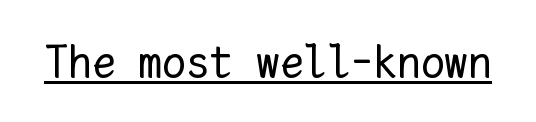
Q: Is the text bold? A: No.
Q: Is the text italic (slanted)? A: No, it is upright.
Q: Is the text underlined? A: Yes.
Q: Is the spacing between letters normal or unusually wide? A: Normal.
Q: Width (condensed, normal, or wide)? A: Normal.
Q: Stroke contrast? A: Low.
Q: x-height? A: Medium.
Q: Monospaced? A: Yes.
